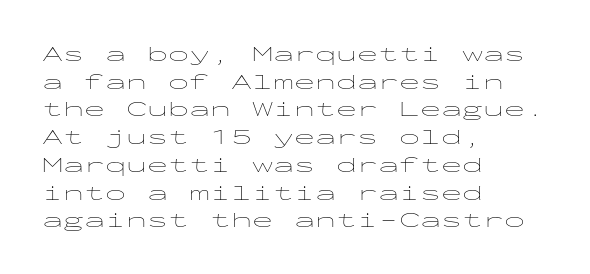
The image shows 21 px text type, upright; set left-aligned, normal line spacing (1.32x), normal letter spacing, not underlined.
